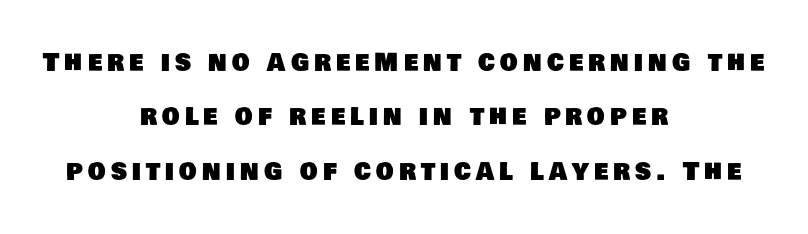
{"underline": "no", "align": "center", "line_spacing": "loose", "line_spacing_ratio": 2.18, "letter_spacing": "wide", "letter_spacing_em": 0.2, "glyph_px": 25}
